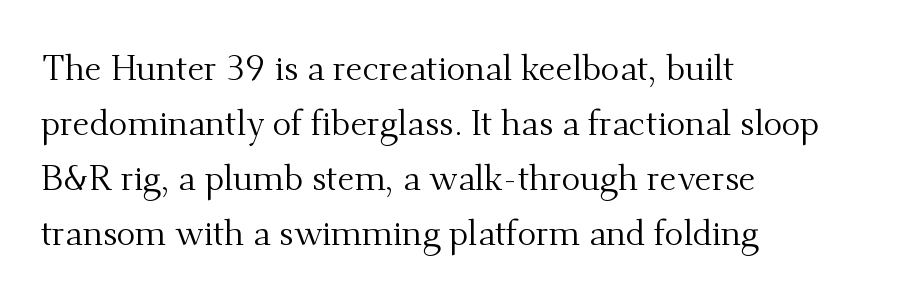
The face used here is seriffed, in the tradition of book romans. The typesetter chose a ragged-right arrangement here. Unlike italic type, these characters show no tilt at all. Look at the tracking — it's just the regular setting, nothing added.
